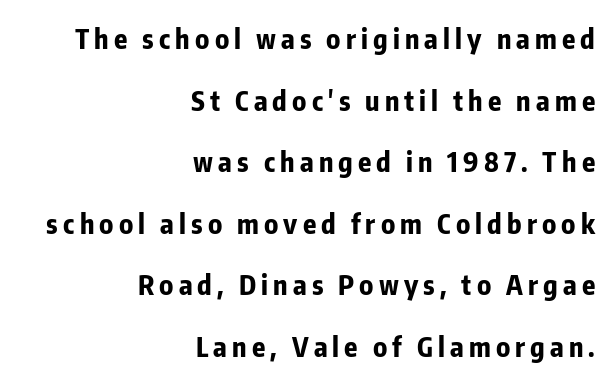
Q: Is the text bold? A: Yes.
Q: Is the text italic (slanted)? A: No, it is upright.
Q: Is the text underlined? A: No.
Q: How is the paragraph aligned? A: Right-aligned.
Q: Is the spacing between lines tight, normal or loose? A: Loose.
